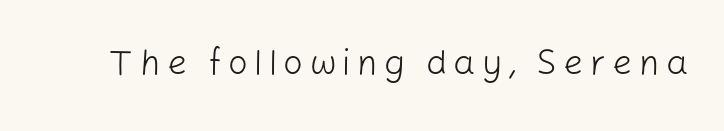
The font is comparable to plain body text, perhaps lighter. Descenders hang freely into open space. The text was rendered using a sans face with plain stroke endings. Character widths vary here, with narrow letters taking less room than wide ones.
